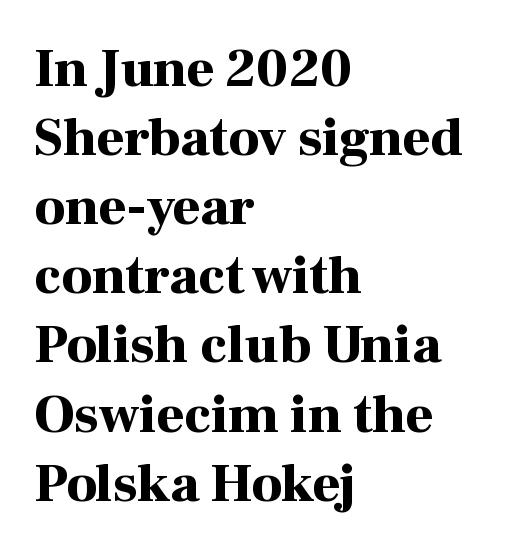
Q: Is the text bold? A: Yes.
Q: Is the text italic (slanted)? A: No, it is upright.
Q: Is the typeface a serif or a sans-serif typeface? A: Serif.
Q: Is the text underlined? A: No.
Q: How is the paragraph aligned? A: Left-aligned.
Q: Is the spacing between letters normal or unusually wide? A: Normal.
Q: Is the spacing between lines tight, normal or loose? A: Normal.
Q: Width (condensed, normal, or wide)? A: Normal.
Q: Stroke contrast? A: High.
Q: x-height? A: Medium.
Q: Monospaced? A: No.
